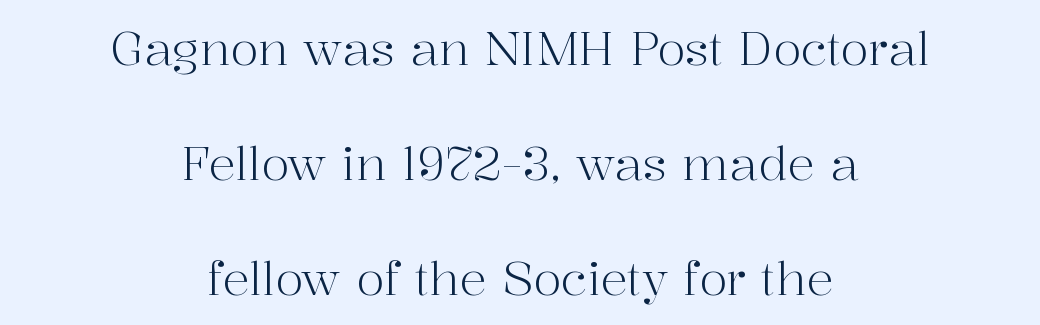
Q: Is the text bold? A: No.
Q: Is the text italic (slanted)? A: No, it is upright.
Q: Is the typeface a serif or a sans-serif typeface? A: Serif.
Q: Is the text underlined? A: No.
Q: How is the paragraph aligned? A: Centered.
Q: Is the spacing between letters normal or unusually wide? A: Normal.
Q: Is the spacing between lines tight, normal or loose? A: Loose.
Q: Width (condensed, normal, or wide)? A: Normal.
Q: Stroke contrast? A: High.
Q: x-height? A: Medium.
Q: Monospaced? A: No.
